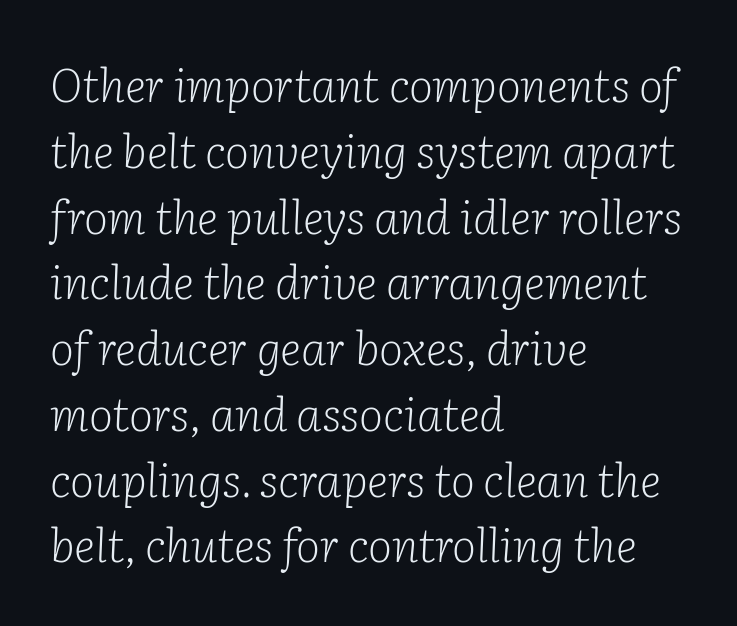
Q: Is the text bold? A: No.
Q: Is the text italic (slanted)? A: Yes, it leans right by about 2 degrees.
Q: Is the typeface a serif or a sans-serif typeface? A: Serif.
Q: Is the text underlined? A: No.
Q: How is the paragraph aligned? A: Left-aligned.
Q: Is the spacing between letters normal or unusually wide? A: Normal.
Q: Is the spacing between lines tight, normal or loose? A: Normal.
Q: Width (condensed, normal, or wide)? A: Normal.
Q: Stroke contrast? A: Low.
Q: x-height? A: Medium.
Q: Monospaced? A: No.
